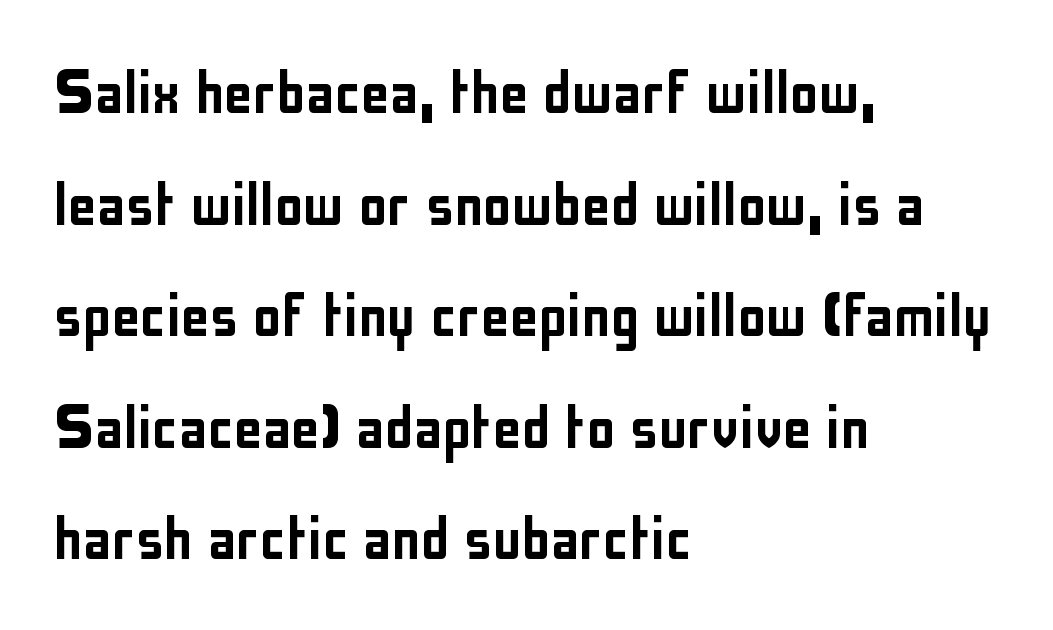
The image shows 72 px condensed sans-serif type, upright; set left-aligned, normal line spacing (1.55x), normal letter spacing, not underlined; low stroke contrast and a medium x-height.
